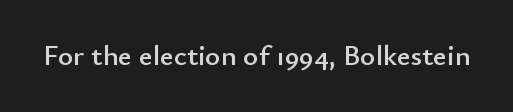
The gap between lines stays unmarked. Each letter's strokes conclude bluntly, with no projecting serifs. The horizontal fit of the characters is conventional and even. Character widths vary here, with narrow letters taking less room than wide ones. When letters stand straight like this, we call the style roman or upright.
